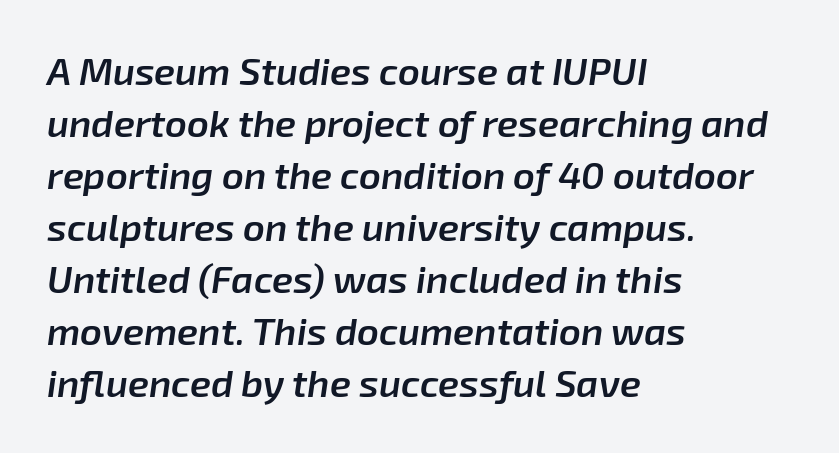
The image shows 38 px semibold type, italic (leaning right); set left-aligned, normal line spacing (1.37x), normal letter spacing, not underlined; low stroke contrast and a medium x-height.
